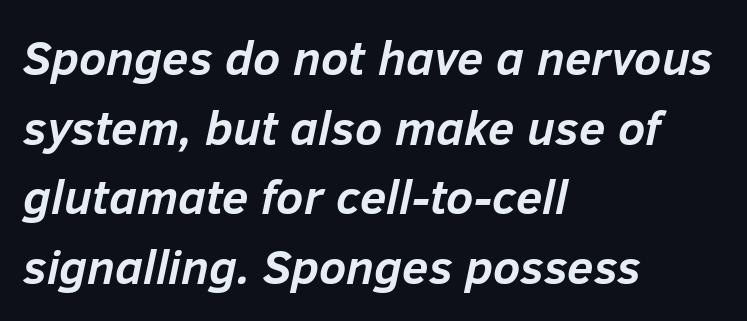
Q: Is the text bold? A: Yes.
Q: Is the text italic (slanted)? A: Yes, it leans right by about 12 degrees.
Q: Is the text underlined? A: No.
Q: How is the paragraph aligned? A: Left-aligned.
Q: Is the spacing between letters normal or unusually wide? A: Normal.
Q: Is the spacing between lines tight, normal or loose? A: Normal.
Q: Width (condensed, normal, or wide)? A: Normal.
Q: Stroke contrast? A: Low.
Q: x-height? A: Medium.
Q: Monospaced? A: No.
